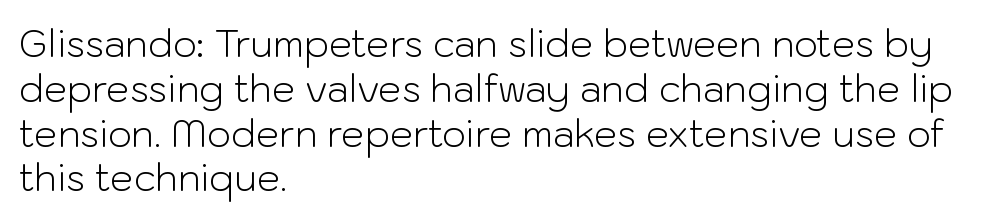
Q: Is the text bold? A: No.
Q: Is the text italic (slanted)? A: No, it is upright.
Q: Is the typeface a serif or a sans-serif typeface? A: Sans-serif.
Q: Is the text underlined? A: No.
Q: How is the paragraph aligned? A: Left-aligned.
Q: Is the spacing between letters normal or unusually wide? A: Normal.
Q: Width (condensed, normal, or wide)? A: Normal.
Q: Stroke contrast? A: Low.
Q: x-height? A: Medium.
Q: Monospaced? A: No.
